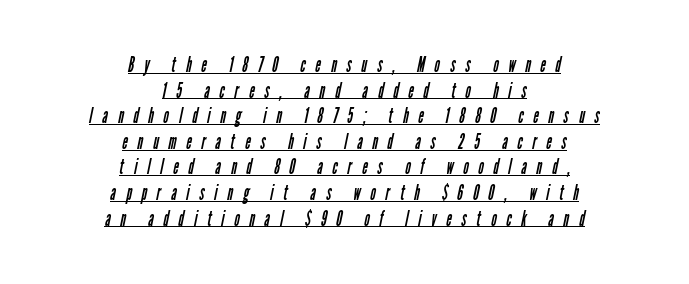
The image shows 21 px text type; set centered, line spacing 1.22x, unusually wide letter spacing (+0.47 em), underlined.
